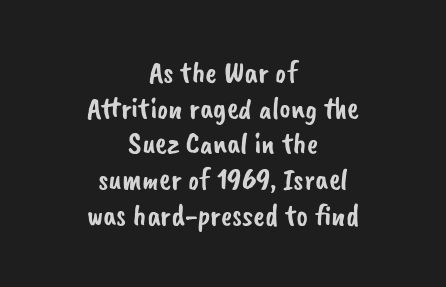
Q: Is the typeface a serif or a sans-serif typeface? A: Sans-serif.
Q: Is the text underlined? A: No.
Q: How is the paragraph aligned? A: Centered.
Q: Is the spacing between letters normal or unusually wide? A: Normal.
Q: Is the spacing between lines tight, normal or loose? A: Tight.
Q: Width (condensed, normal, or wide)? A: Normal.
Q: Stroke contrast? A: Low.
Q: x-height? A: Small.
Q: Monospaced? A: No.
